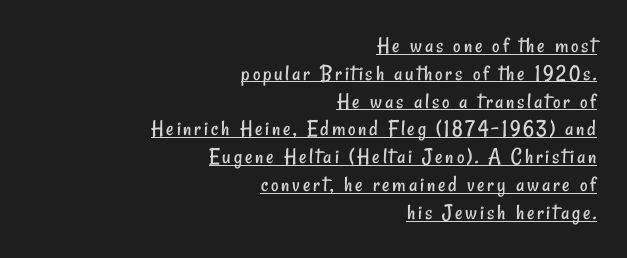
The image shows 23 px text type; set right-aligned, line spacing 1.21x, underlined.
